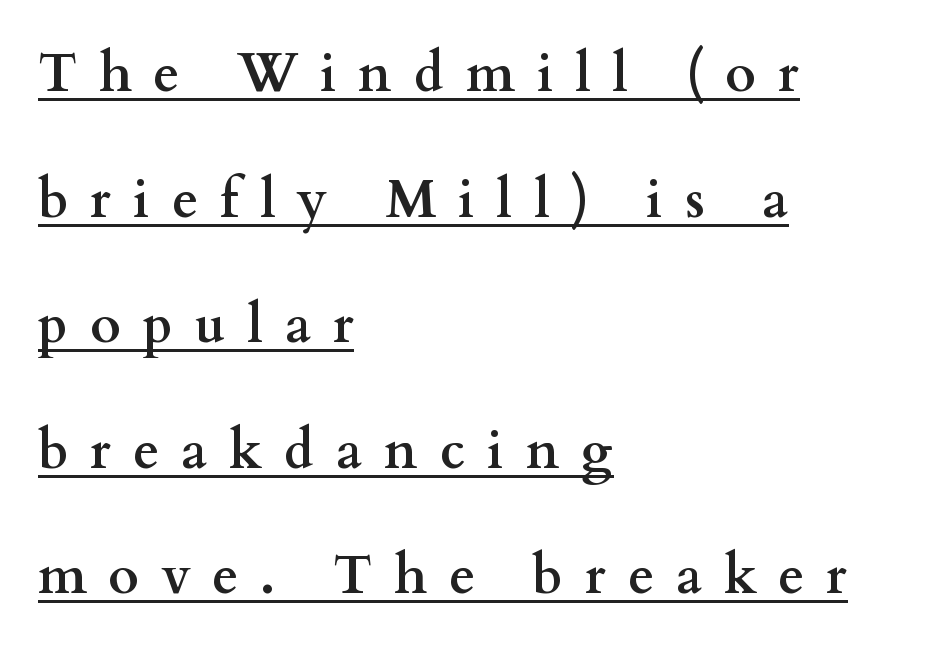
The image shows 53 px semibold, wide serif type, upright; set left-aligned, loose line spacing (2.37x), unusually wide letter spacing (+0.41 em), underlined; medium stroke contrast and a small x-height.
